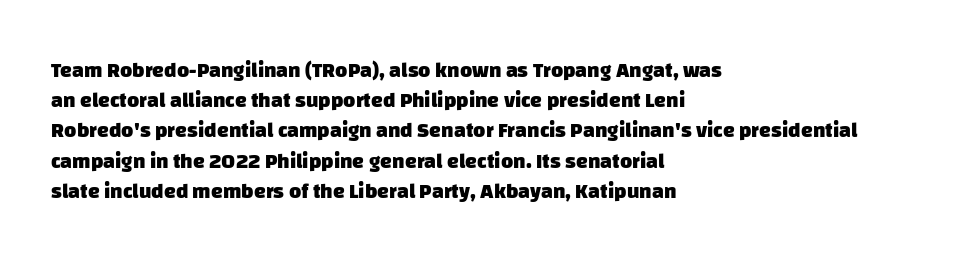
Q: Is the text bold? A: Yes.
Q: Is the text underlined? A: No.
Q: How is the paragraph aligned? A: Left-aligned.
Q: Is the spacing between letters normal or unusually wide? A: Normal.
Q: Is the spacing between lines tight, normal or loose? A: Normal.
